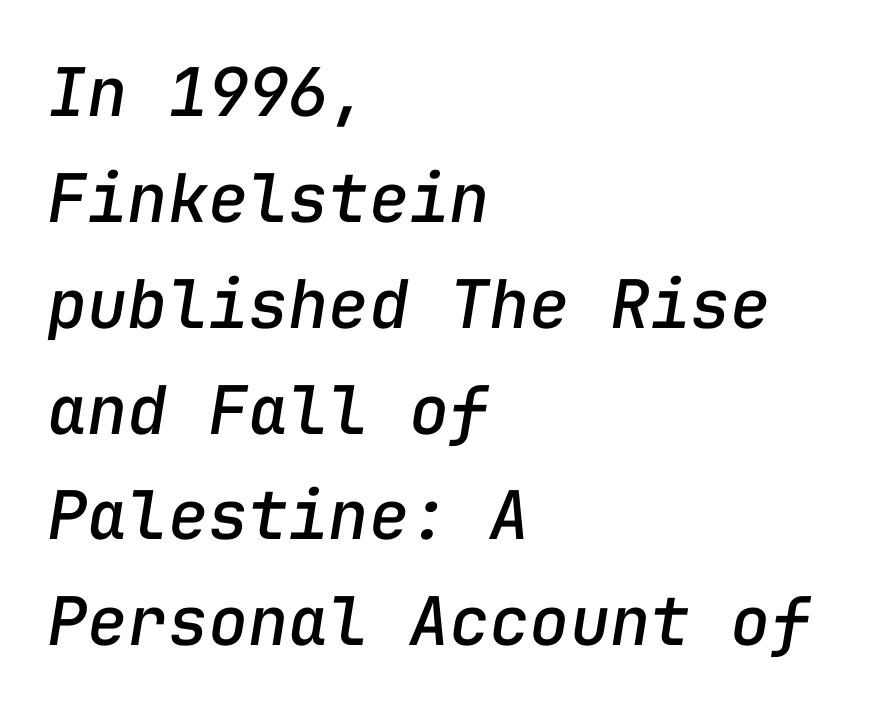
The image shows 67 px text type, italic (leaning right), monospaced; set left-aligned, normal line spacing (1.58x), normal letter spacing, not underlined; low stroke contrast and a medium x-height.
